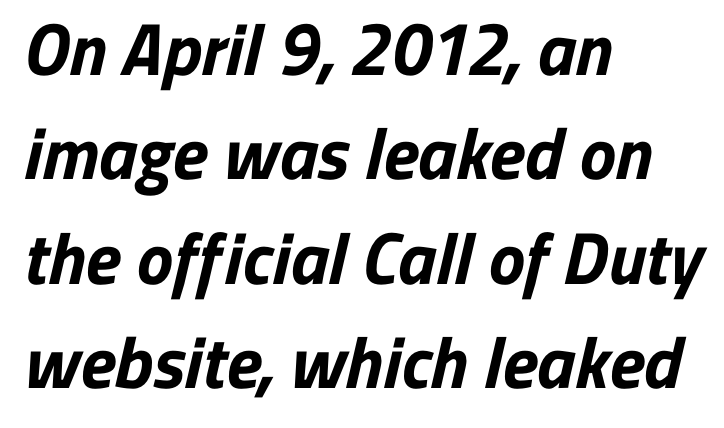
The image shows 73 px bold sans-serif type; set left-aligned, normal line spacing (1.43x), normal letter spacing, not underlined; low stroke contrast and a medium x-height.
